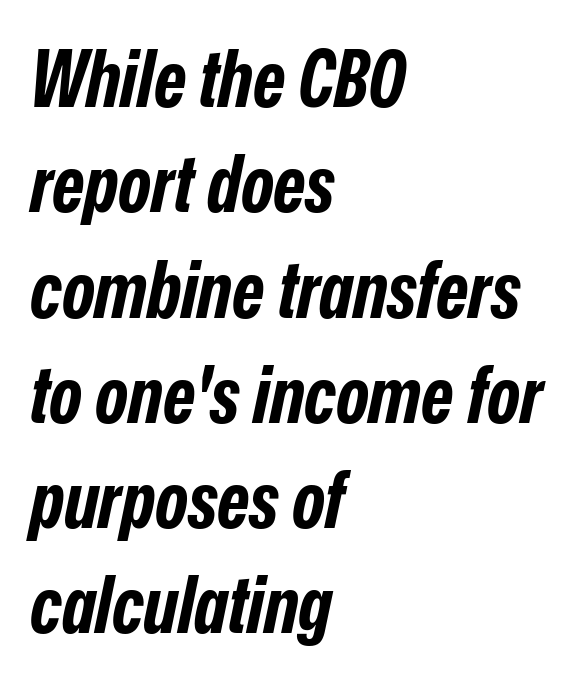
{"italic": "yes", "lean": "right", "slant_degrees": 12, "bold": "yes", "weight": "bold", "width": "condensed", "stroke_contrast": "low", "x_height": "medium", "monospaced": "no", "underline": "no", "align": "left", "line_spacing": "normal", "line_spacing_ratio": 1.35, "letter_spacing": "normal", "letter_spacing_em": 0.0, "glyph_px": 78}
